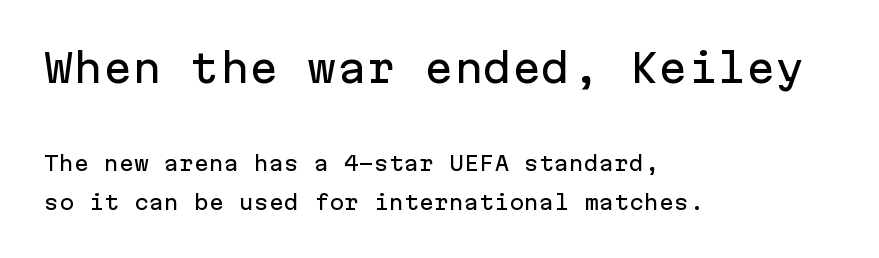
Q: Is the text italic (slanted)? A: No, it is upright.
Q: Is the typeface a serif or a sans-serif typeface? A: Sans-serif.
Q: Is the text underlined? A: No.
Q: How is the paragraph aligned? A: Left-aligned.
Q: Is the spacing between letters normal or unusually wide? A: Normal.
Q: Is the spacing between lines tight, normal or loose? A: Loose.
Q: Which block of text is set in a larger size, the first (top) or the second (bottom)? A: The first (top) one.
Q: Width (condensed, normal, or wide)? A: Normal.
Q: Stroke contrast? A: Low.
Q: x-height? A: Medium.
Q: Monospaced? A: Yes.
